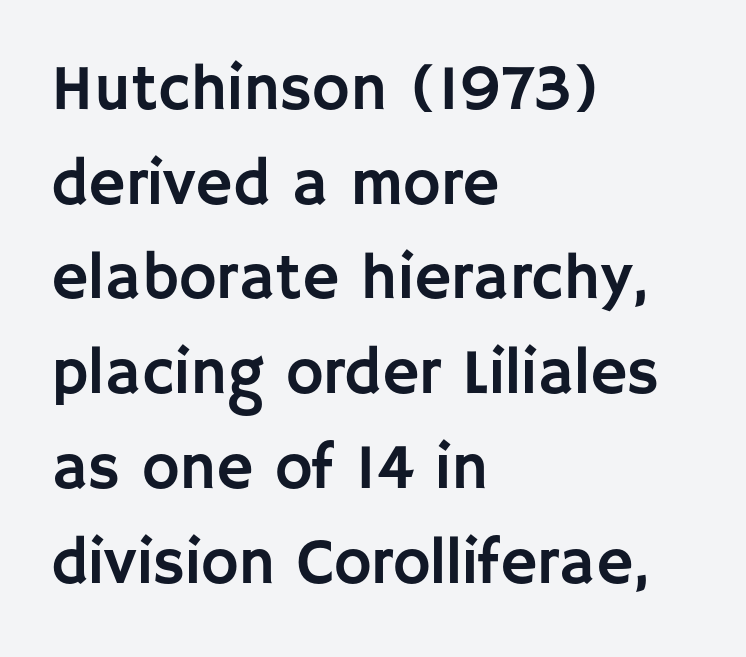
{"serif": "no", "italic": "no", "width": "normal", "stroke_contrast": "low", "x_height": "large", "monospaced": "no", "underline": "no", "align": "left", "line_spacing": "normal", "line_spacing_ratio": 1.48, "letter_spacing": "normal", "letter_spacing_em": 0.0, "glyph_px": 64}
